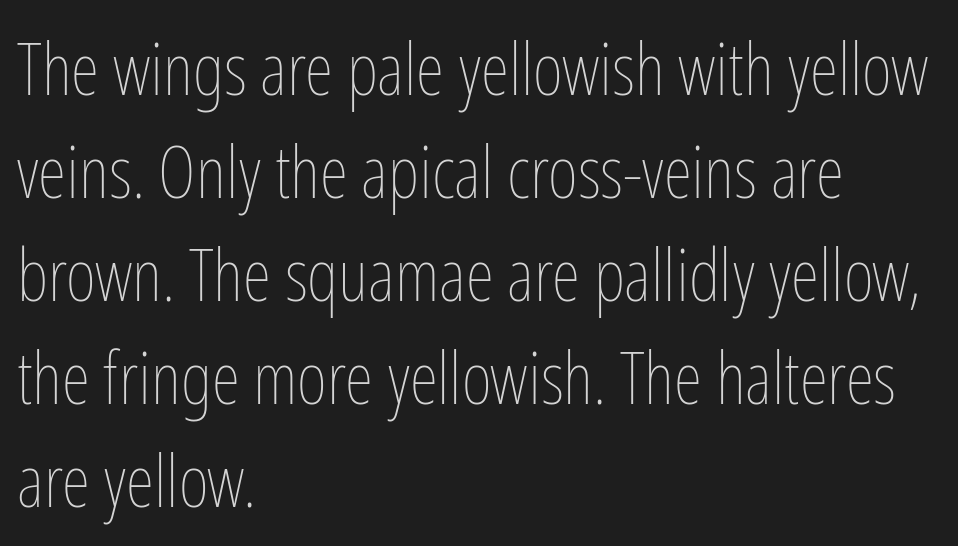
Vertically, the passage feels balanced, rows spaced as you'd expect. Rule under the text: the space is simply empty. Italic: no, the glyphs are upright roman. The passage shown is not bold in any degree. These lines are rendered in a variable-pitch font. Typeset ragged right — the left edge is the straight one.
